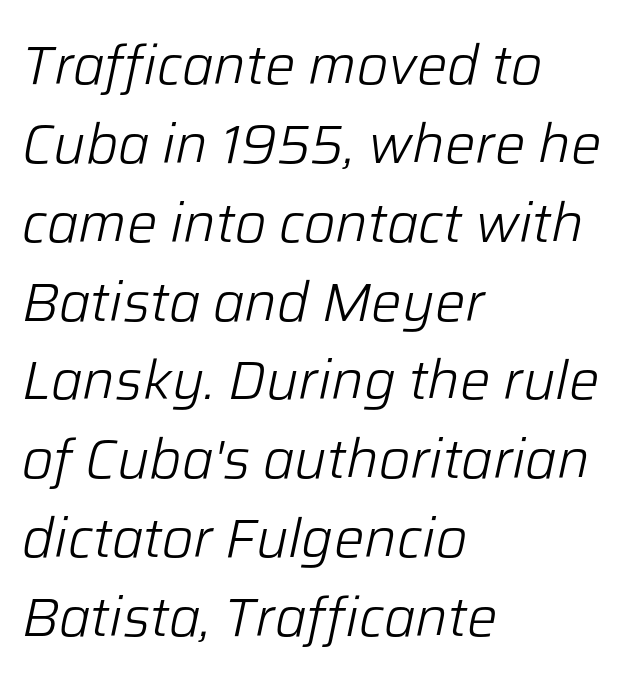
The image shows 54 px light type, italic (leaning right); set left-aligned, normal line spacing (1.46x), normal letter spacing, not underlined; low stroke contrast and a medium x-height.
